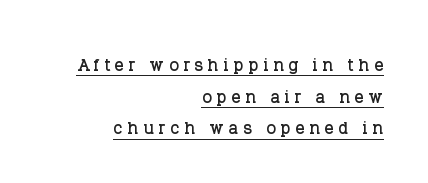
The image shows 23 px text type, upright; set right-aligned, normal line spacing (1.38x), unusually wide letter spacing (+0.2 em), underlined.
